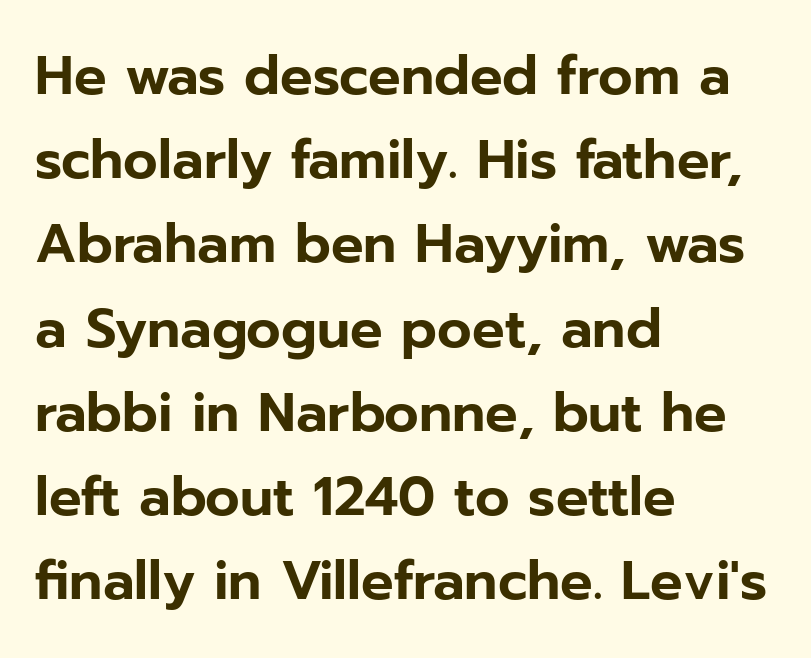
Q: Is the text italic (slanted)? A: No, it is upright.
Q: Is the typeface a serif or a sans-serif typeface? A: Sans-serif.
Q: Is the text underlined? A: No.
Q: How is the paragraph aligned? A: Left-aligned.
Q: Is the spacing between letters normal or unusually wide? A: Normal.
Q: Is the spacing between lines tight, normal or loose? A: Normal.
Q: Width (condensed, normal, or wide)? A: Normal.
Q: Stroke contrast? A: Low.
Q: x-height? A: Medium.
Q: Monospaced? A: No.
